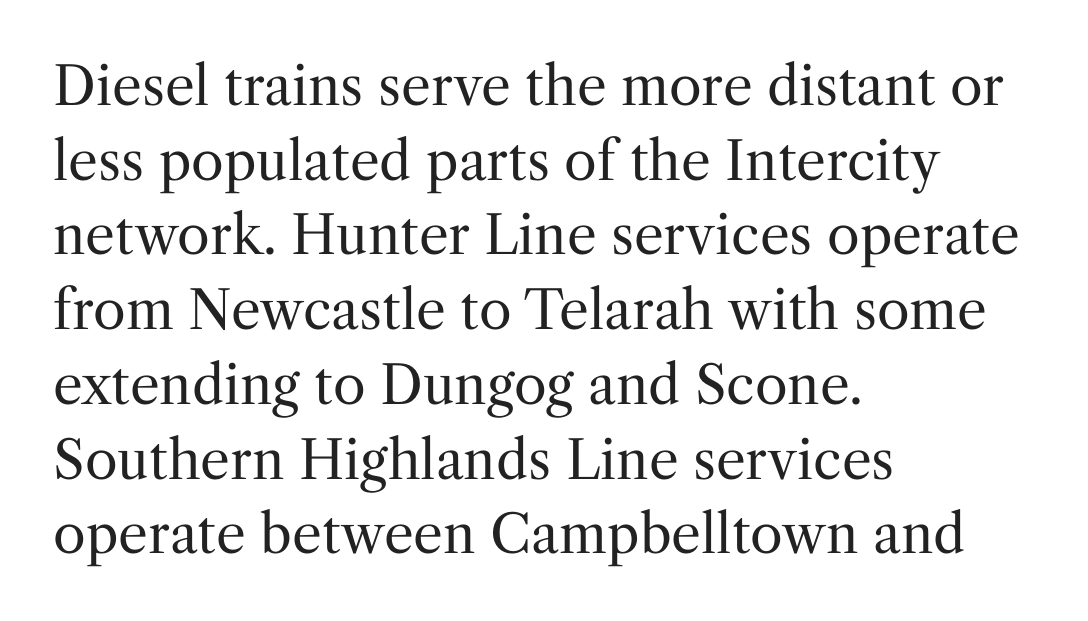
The image shows 53 px regular-weight serif type, upright; set left-aligned, normal line spacing (1.41x), normal letter spacing, not underlined; medium stroke contrast and a medium x-height.
